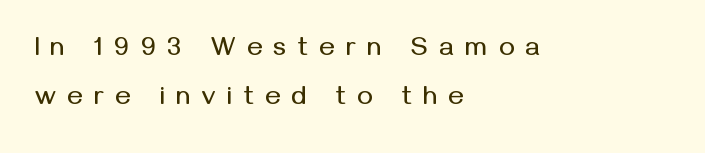
{"italic": "no", "underline": "no", "align": "left", "line_spacing_ratio": 1.89, "letter_spacing": "wide", "letter_spacing_em": 0.44, "glyph_px": 26}
